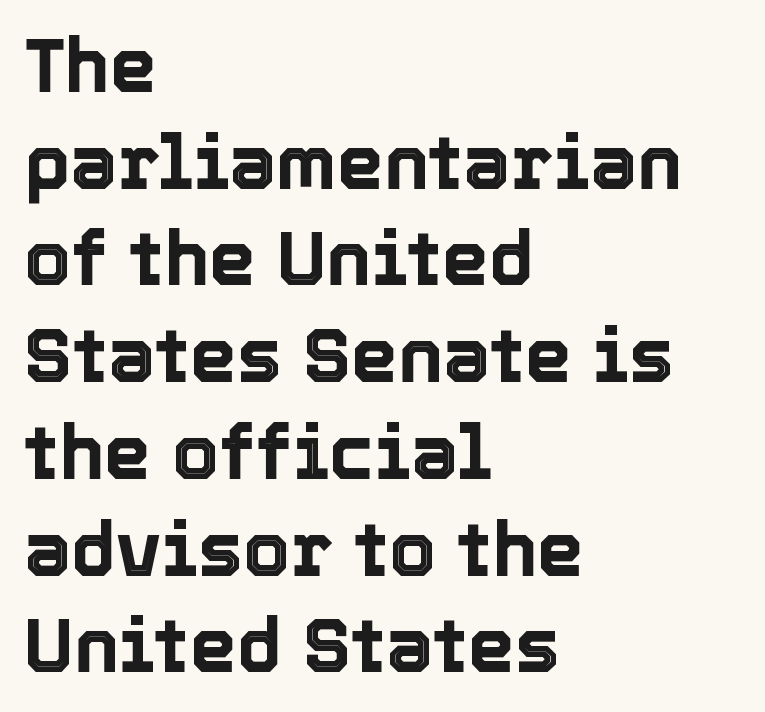
Q: Is the text italic (slanted)? A: No, it is upright.
Q: Is the text underlined? A: No.
Q: How is the paragraph aligned? A: Left-aligned.
Q: Is the spacing between letters normal or unusually wide? A: Normal.
Q: Is the spacing between lines tight, normal or loose? A: Normal.
Q: Width (condensed, normal, or wide)? A: Normal.
Q: x-height? A: Medium.
Q: Monospaced? A: No.
